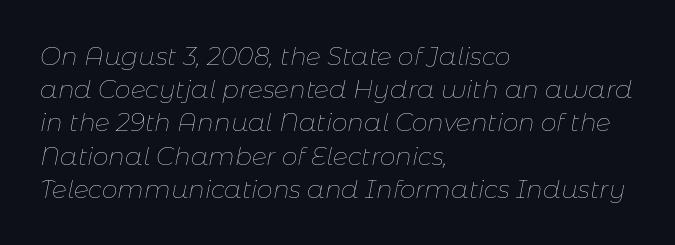
{"italic": "yes", "lean": "right", "slant_degrees": 11, "bold": "no", "underline": "no", "align": "left", "line_spacing": "normal", "line_spacing_ratio": 1.33, "letter_spacing": "normal", "letter_spacing_em": 0.0, "glyph_px": 25}
